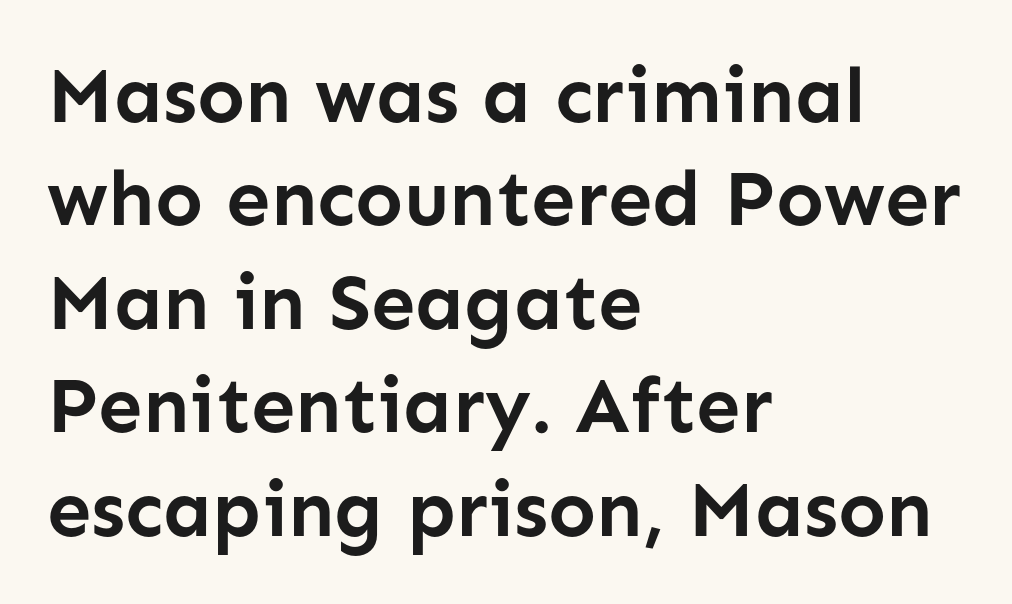
{"serif": "no", "italic": "no", "bold": "yes", "weight": "semibold", "width": "normal", "stroke_contrast": "low", "x_height": "medium", "monospaced": "no", "underline": "no", "align": "left", "line_spacing": "normal", "line_spacing_ratio": 1.31, "letter_spacing": "normal", "letter_spacing_em": 0.0, "glyph_px": 79}
